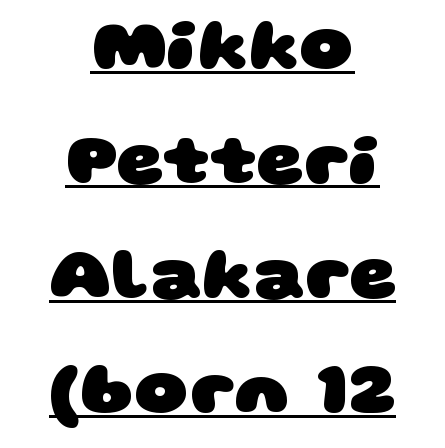
The image shows 73 px heavy, wide sans-serif type; set centered, normal line spacing (1.57x), normal letter spacing, underlined; low stroke contrast and a large x-height.
